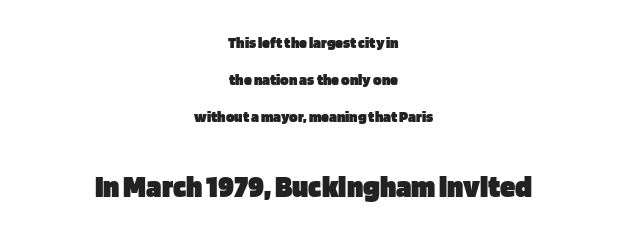
Does the leading feel generous? Absolutely, it's lavish. I'd describe the lettering as bold — thick and assertive. Caption: multi-line text, centered on the measure. Caption: standard tracking, unaltered. This layout puts the modest block above and the oversized block below. Glance below the letters and you will spot only blank space.
